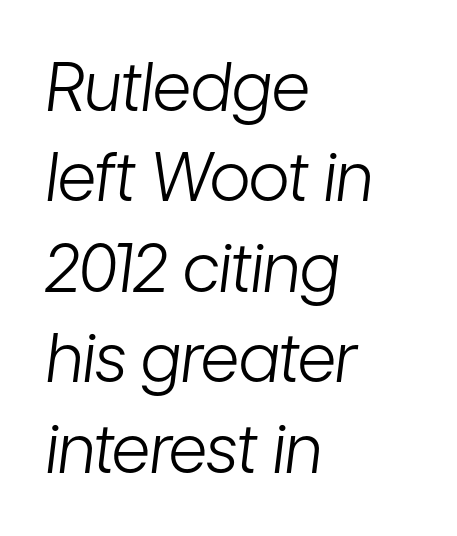
Q: Is the text bold? A: No.
Q: Is the text italic (slanted)? A: Yes, it leans right by about 7 degrees.
Q: Is the text underlined? A: No.
Q: How is the paragraph aligned? A: Left-aligned.
Q: Is the spacing between letters normal or unusually wide? A: Normal.
Q: Is the spacing between lines tight, normal or loose? A: Normal.
Q: Width (condensed, normal, or wide)? A: Condensed.
Q: Stroke contrast? A: Low.
Q: x-height? A: Medium.
Q: Monospaced? A: No.
